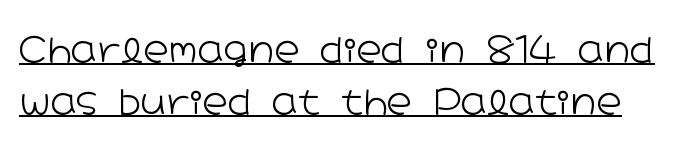
{"serif": "no", "italic": "no", "bold": "no", "weight": "light", "width": "wide", "stroke_contrast": "low", "x_height": "medium", "monospaced": "no", "underline": "yes", "line_spacing": "normal", "line_spacing_ratio": 1.49, "letter_spacing": "normal", "letter_spacing_em": 0.0, "glyph_px": 35}
